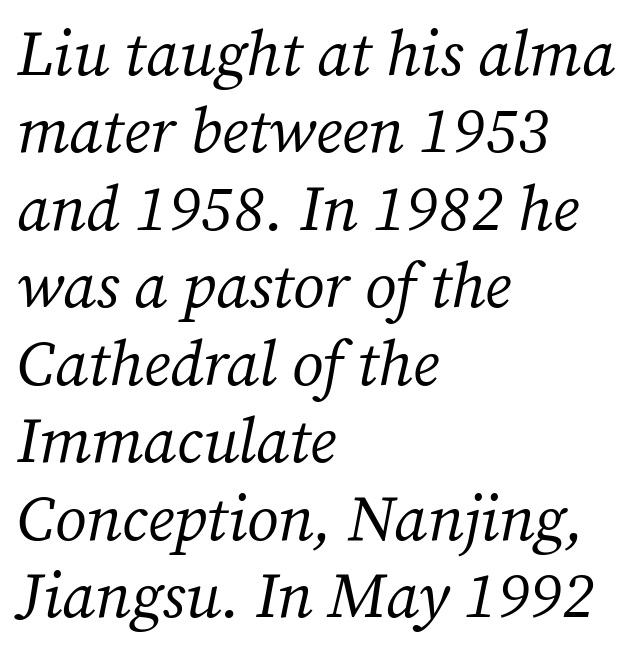
The passage shown is not underscored anywhere. The setting favours the left margin, as ordinary paragraphs usually do. Unlike a clean sans, this face finishes its strokes with serifs. Varying glyph widths throughout — classic text-font behaviour. The tracking reads as untouched default to a designer's eye. When letters slant like this, we call the style italic.
